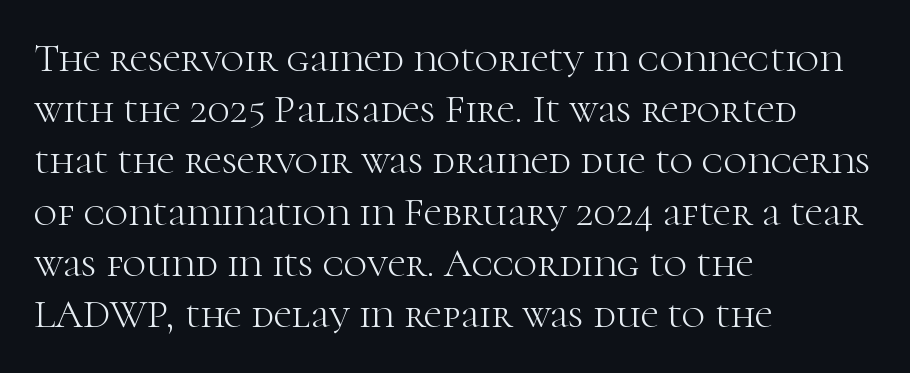
{"serif": "yes", "italic": "no", "bold": "no", "weight": "light", "width": "normal", "stroke_contrast": "high", "x_height": "medium", "monospaced": "no", "underline": "no", "align": "left", "line_spacing": "normal", "line_spacing_ratio": 1.28, "letter_spacing": "normal", "letter_spacing_em": 0.0, "glyph_px": 40}
